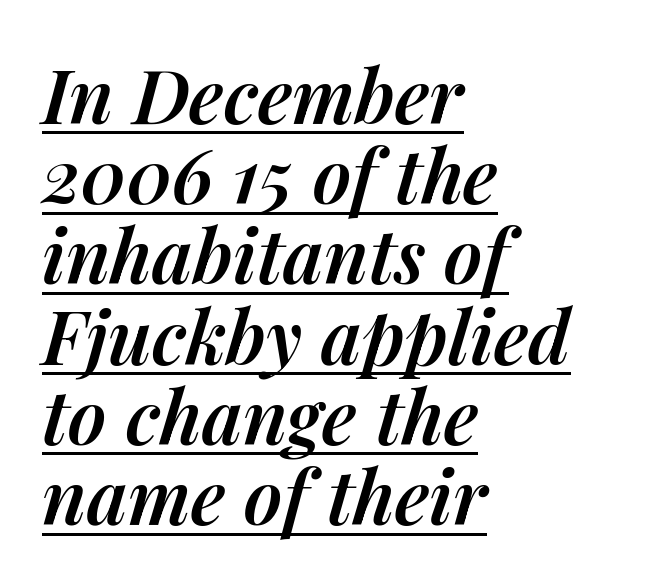
The image shows 75 px semibold type, italic (leaning right); set left-aligned, tight line spacing (1.07x), normal letter spacing, underlined; medium stroke contrast and a medium x-height.
